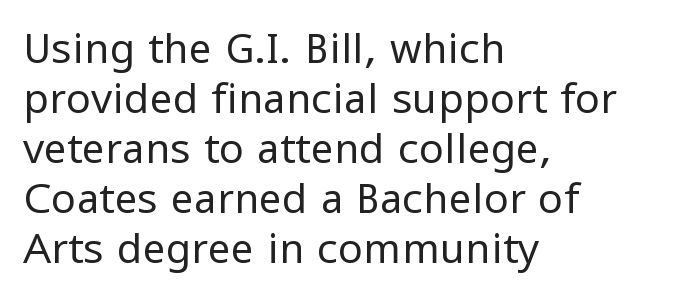
Q: Is the text bold? A: No.
Q: Is the text italic (slanted)? A: No, it is upright.
Q: Is the typeface a serif or a sans-serif typeface? A: Sans-serif.
Q: Is the text underlined? A: No.
Q: How is the paragraph aligned? A: Left-aligned.
Q: Is the spacing between letters normal or unusually wide? A: Normal.
Q: Width (condensed, normal, or wide)? A: Normal.
Q: Stroke contrast? A: Low.
Q: x-height? A: Medium.
Q: Monospaced? A: No.
